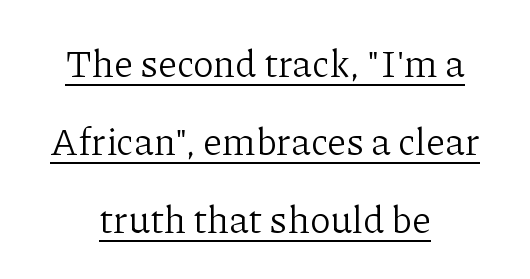
Q: Is the text bold? A: No.
Q: Is the text italic (slanted)? A: No, it is upright.
Q: Is the typeface a serif or a sans-serif typeface? A: Serif.
Q: Is the text underlined? A: Yes.
Q: How is the paragraph aligned? A: Centered.
Q: Is the spacing between letters normal or unusually wide? A: Normal.
Q: Is the spacing between lines tight, normal or loose? A: Loose.
Q: Width (condensed, normal, or wide)? A: Normal.
Q: Stroke contrast? A: Low.
Q: x-height? A: Medium.
Q: Monospaced? A: No.
